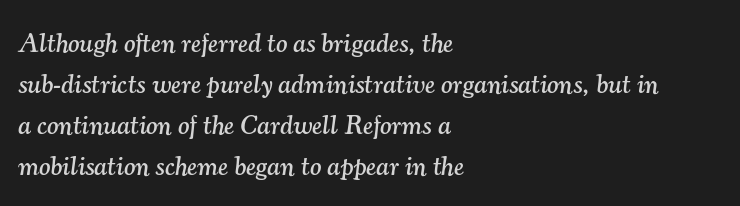
The image shows 27 px text type, italic (leaning right); set left-aligned, normal line spacing (1.52x), normal letter spacing, not underlined.
